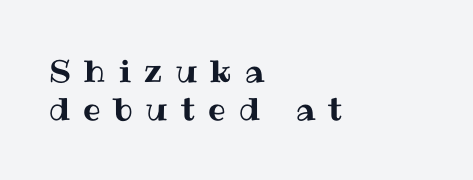
Substantial extra tracking has been applied to these lines. Check under the words: just untouched page. Every stem runs plumb, perpendicular to the baseline. Which margin do the lines hug? The left one — the right edge is uneven.
